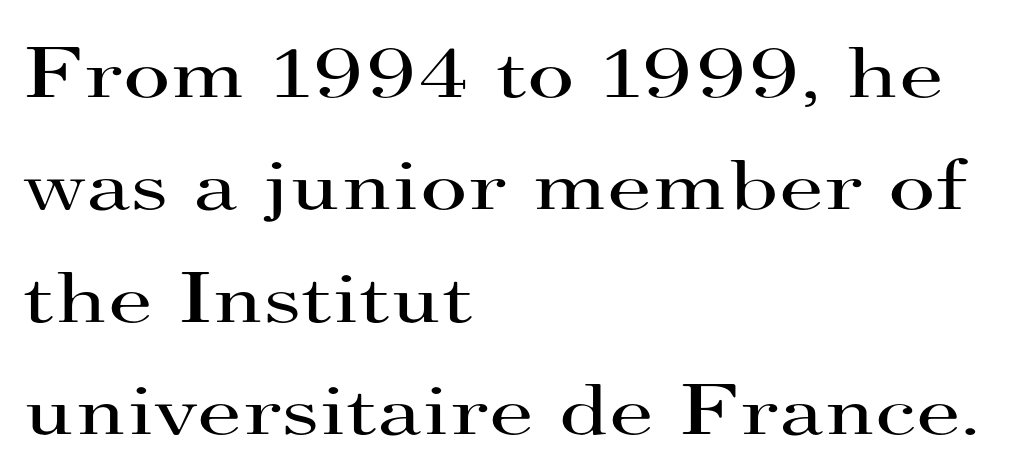
{"serif": "yes", "italic": "no", "bold": "no", "weight": "regular", "width": "wide", "stroke_contrast": "high", "x_height": "small", "monospaced": "no", "underline": "no", "align": "left", "line_spacing": "normal", "line_spacing_ratio": 1.54, "letter_spacing": "normal", "letter_spacing_em": 0.0, "glyph_px": 73}
